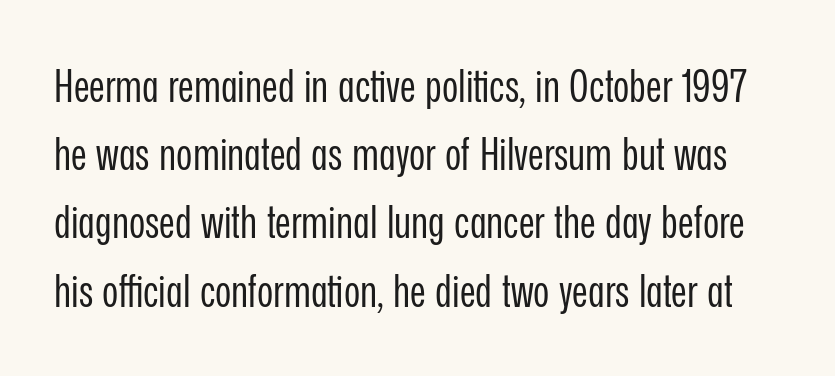
{"serif": "no", "italic": "no", "bold": "no", "weight": "regular", "width": "condensed", "stroke_contrast": "low", "x_height": "medium", "monospaced": "no", "underline": "no", "line_spacing": "normal", "line_spacing_ratio": 1.55, "letter_spacing": "normal", "letter_spacing_em": 0.0, "glyph_px": 44}
